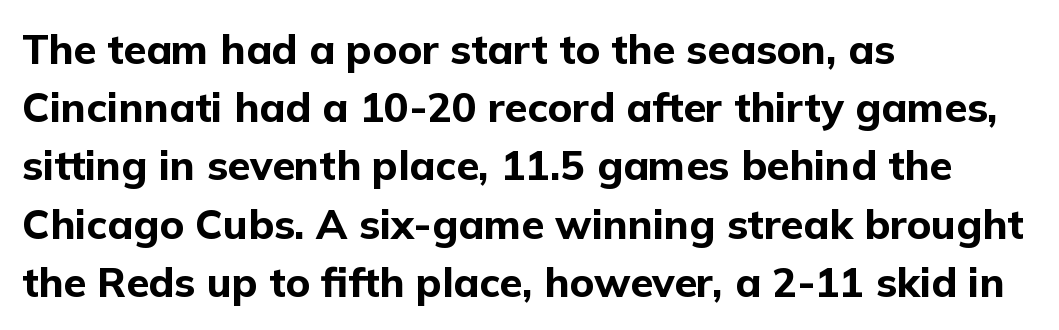
{"serif": "no", "italic": "no", "bold": "yes", "weight": "bold", "width": "normal", "stroke_contrast": "low", "x_height": "medium", "monospaced": "no", "underline": "no", "align": "left", "line_spacing": "normal", "line_spacing_ratio": 1.42, "letter_spacing": "normal", "letter_spacing_em": 0.0, "glyph_px": 41}
